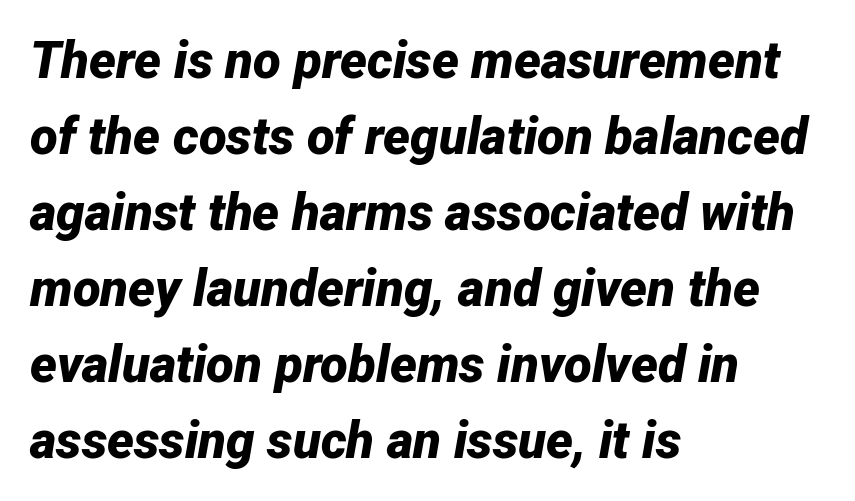
Q: Is the text bold? A: Yes.
Q: Is the text italic (slanted)? A: Yes, it leans right by about 12 degrees.
Q: Is the text underlined? A: No.
Q: How is the paragraph aligned? A: Left-aligned.
Q: Is the spacing between letters normal or unusually wide? A: Normal.
Q: Is the spacing between lines tight, normal or loose? A: Normal.
Q: Width (condensed, normal, or wide)? A: Normal.
Q: Stroke contrast? A: Low.
Q: x-height? A: Medium.
Q: Monospaced? A: No.
